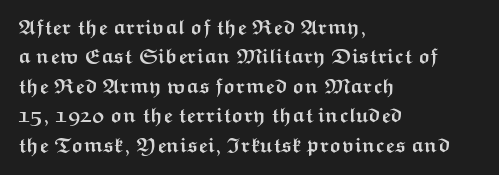
{"italic": "no", "bold": "yes", "underline": "no", "align": "left", "line_spacing": "normal", "line_spacing_ratio": 1.4, "letter_spacing": "normal", "letter_spacing_em": 0.0, "glyph_px": 21}
